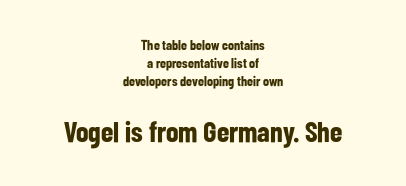
A typesetter would call this zero additional tracking. Which of the two is more prominent by size? The second, at the bottom. The passage shown is typeset with a sans-serif family. Note the varied advance widths — an 'i' is clearly narrower than an 'm'. Style check: upright.
